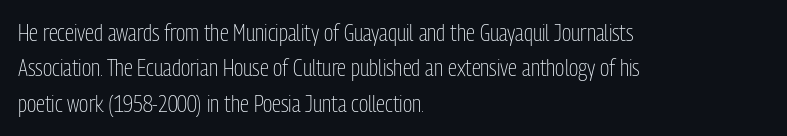
Q: Is the text bold? A: No.
Q: Is the text italic (slanted)? A: No, it is upright.
Q: Is the text underlined? A: No.
Q: How is the paragraph aligned? A: Left-aligned.
Q: Is the spacing between letters normal or unusually wide? A: Normal.
Q: Is the spacing between lines tight, normal or loose? A: Normal.
